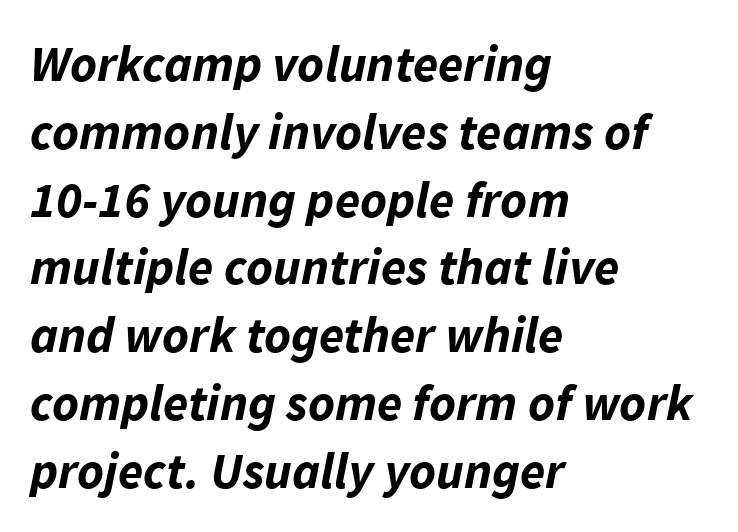
Q: Is the text bold? A: Yes.
Q: Is the text italic (slanted)? A: Yes, it leans right by about 11 degrees.
Q: Is the text underlined? A: No.
Q: How is the paragraph aligned? A: Left-aligned.
Q: Is the spacing between letters normal or unusually wide? A: Normal.
Q: Is the spacing between lines tight, normal or loose? A: Normal.
Q: Width (condensed, normal, or wide)? A: Normal.
Q: Stroke contrast? A: Low.
Q: x-height? A: Medium.
Q: Monospaced? A: No.
